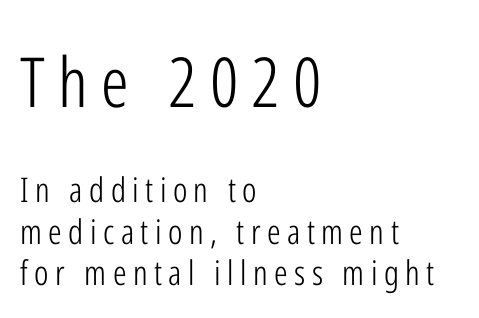
These glyphs show unthickened strokes, regular width or finer. Does the copy run flush right? No — it runs flush left. Serif or sans? Sans — the stroke terminals are bare. Do the characters align in a grid? No, the font is proportional.
